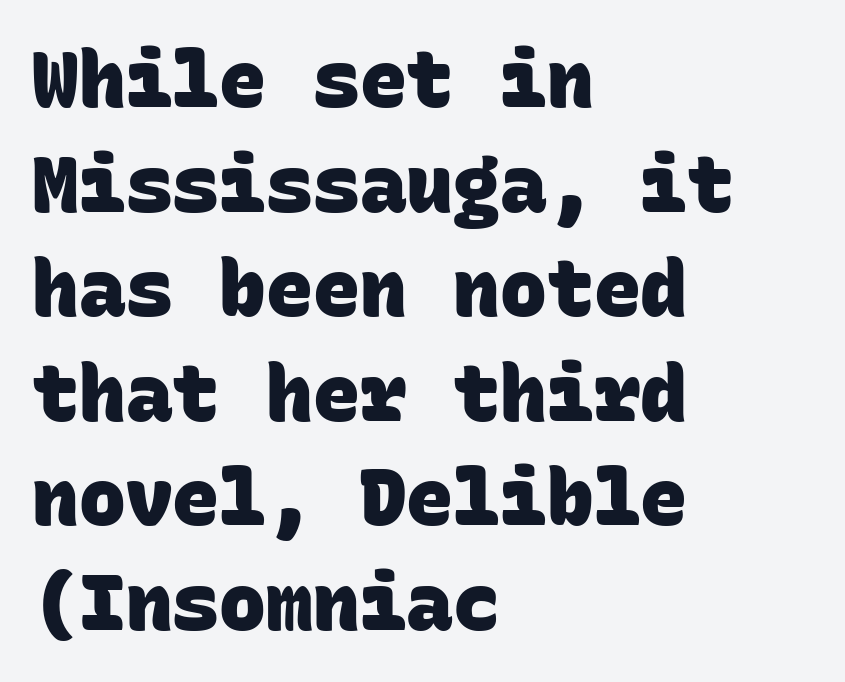
The image shows 78 px heavy sans-serif type, monospaced; set left-aligned, normal line spacing (1.34x), normal letter spacing, not underlined; low stroke contrast and a large x-height.
